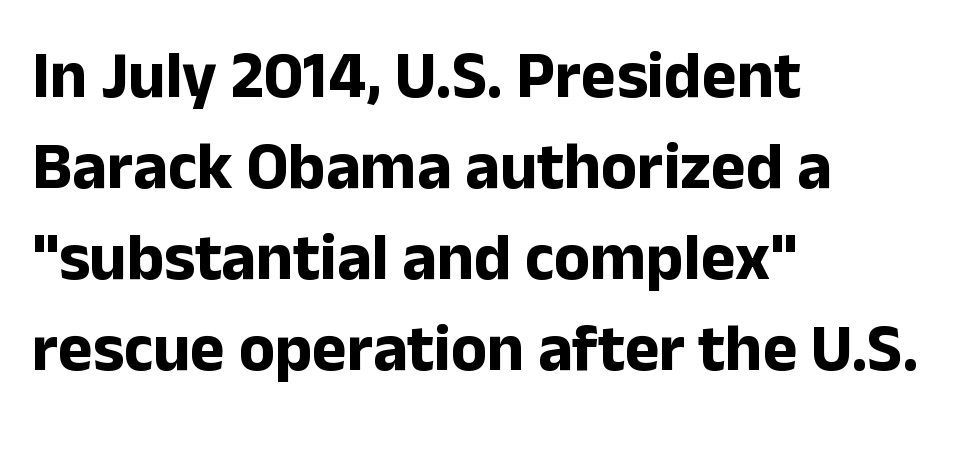
Q: Is the text bold? A: Yes.
Q: Is the text italic (slanted)? A: No, it is upright.
Q: Is the typeface a serif or a sans-serif typeface? A: Sans-serif.
Q: Is the text underlined? A: No.
Q: How is the paragraph aligned? A: Left-aligned.
Q: Is the spacing between letters normal or unusually wide? A: Normal.
Q: Is the spacing between lines tight, normal or loose? A: Normal.
Q: Width (condensed, normal, or wide)? A: Normal.
Q: Stroke contrast? A: Low.
Q: x-height? A: Medium.
Q: Monospaced? A: No.
